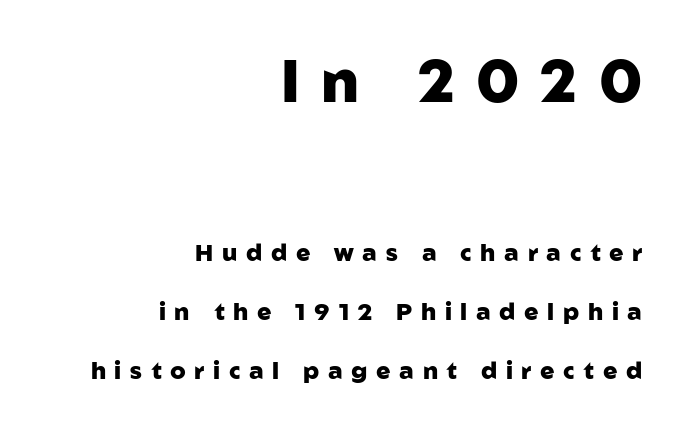
The image shows 60 px heavy sans-serif type, upright; set right-aligned, loose line spacing (2.45x), unusually wide letter spacing (+0.36 em), not underlined; the first (top) block is 2.5x larger; low stroke contrast and a medium x-height.
